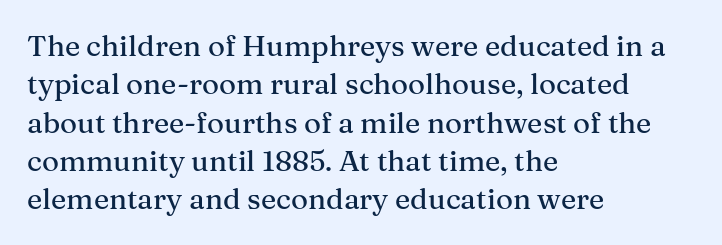
The image shows 29 px serif type, upright; set left-aligned, normal line spacing (1.32x), normal letter spacing, not underlined; medium stroke contrast and a medium x-height.
